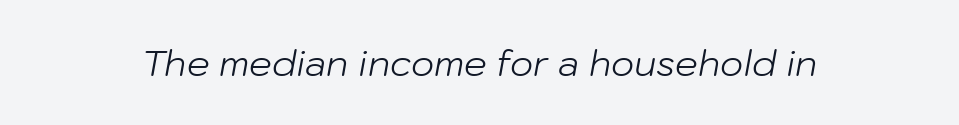
Q: Is the text bold? A: No.
Q: Is the text italic (slanted)? A: Yes, it leans right by about 10 degrees.
Q: Is the text underlined? A: No.
Q: Is the spacing between letters normal or unusually wide? A: Normal.
Q: Width (condensed, normal, or wide)? A: Normal.
Q: Stroke contrast? A: Low.
Q: x-height? A: Medium.
Q: Monospaced? A: No.
